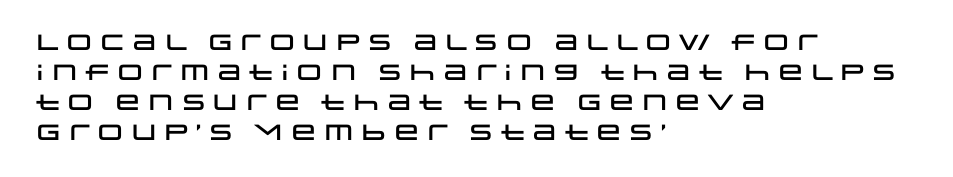
Q: Is the text italic (slanted)? A: No, it is upright.
Q: Is the text underlined? A: No.
Q: How is the paragraph aligned? A: Left-aligned.
Q: Is the spacing between letters normal or unusually wide? A: Normal.
Q: Is the spacing between lines tight, normal or loose? A: Normal.
